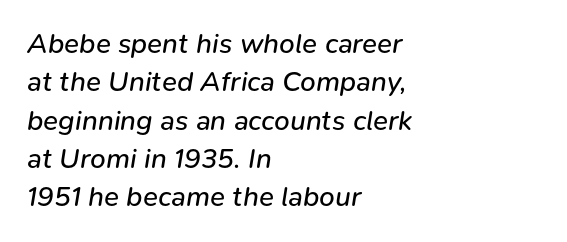
Q: Is the text bold? A: No.
Q: Is the text italic (slanted)? A: Yes, it leans right by about 9 degrees.
Q: Is the text underlined? A: No.
Q: How is the paragraph aligned? A: Left-aligned.
Q: Is the spacing between letters normal or unusually wide? A: Normal.
Q: Is the spacing between lines tight, normal or loose? A: Normal.
Q: Width (condensed, normal, or wide)? A: Normal.
Q: Stroke contrast? A: Low.
Q: x-height? A: Medium.
Q: Monospaced? A: No.
